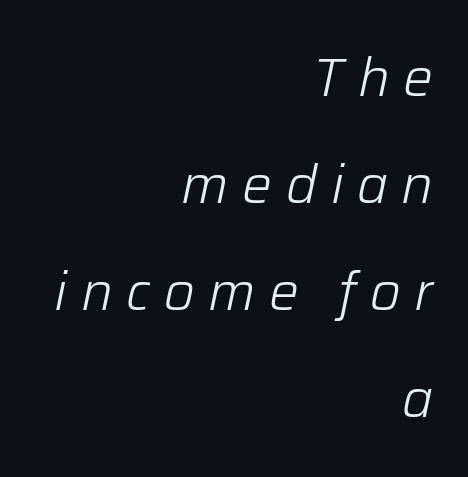
{"italic": "yes", "lean": "right", "slant_degrees": 12, "bold": "no", "weight": "light", "width": "normal", "stroke_contrast": "low", "x_height": "medium", "monospaced": "no", "underline": "no", "align": "right", "line_spacing": "loose", "line_spacing_ratio": 2.02, "letter_spacing": "wide", "letter_spacing_em": 0.25, "glyph_px": 53}
